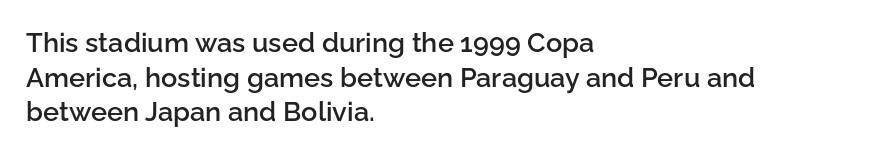
Q: Is the text bold? A: Semi-bold.
Q: Is the text italic (slanted)? A: No, it is upright.
Q: Is the text underlined? A: No.
Q: How is the paragraph aligned? A: Left-aligned.
Q: Is the spacing between letters normal or unusually wide? A: Normal.
Q: Is the spacing between lines tight, normal or loose? A: Normal.
